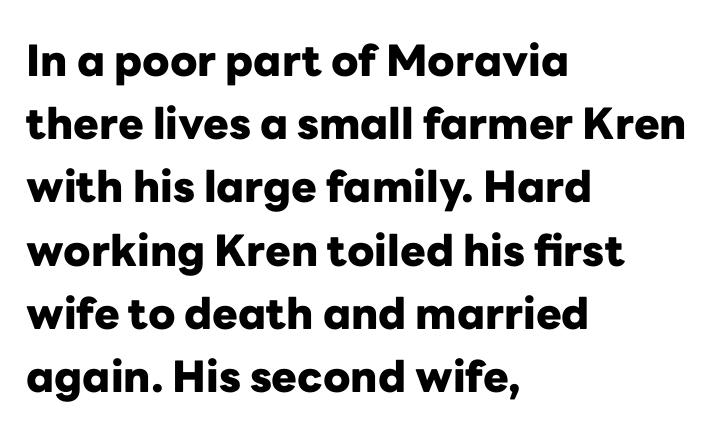
The image shows 43 px heavy sans-serif type, upright; set left-aligned, normal line spacing (1.47x), normal letter spacing, not underlined; low stroke contrast and a medium x-height.
